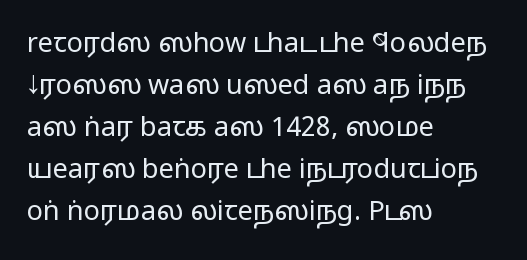
Q: Is the text bold? A: No.
Q: Is the text italic (slanted)? A: No, it is upright.
Q: Is the text underlined? A: No.
Q: How is the paragraph aligned? A: Left-aligned.
Q: Is the spacing between letters normal or unusually wide? A: Normal.
Q: Is the spacing between lines tight, normal or loose? A: Normal.
